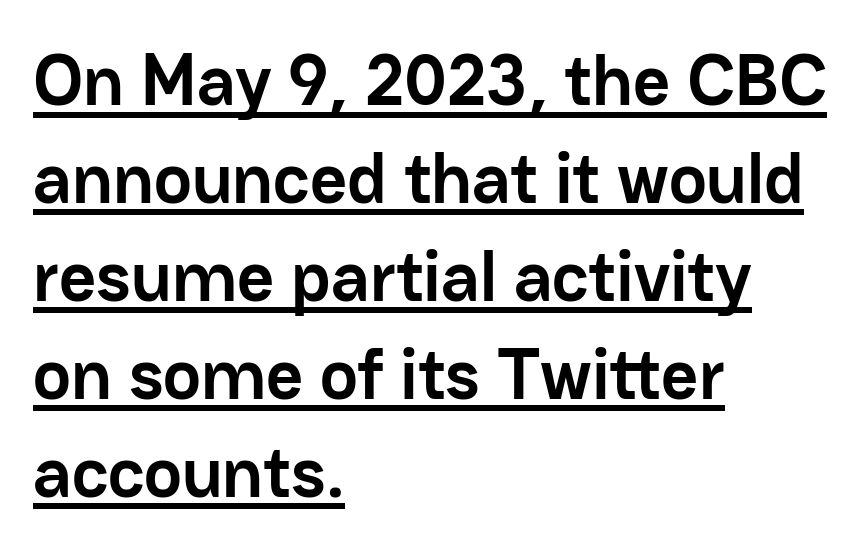
The image shows 72 px semibold sans-serif type, upright; set left-aligned, normal line spacing (1.36x), normal letter spacing, underlined; low stroke contrast and a medium x-height.
